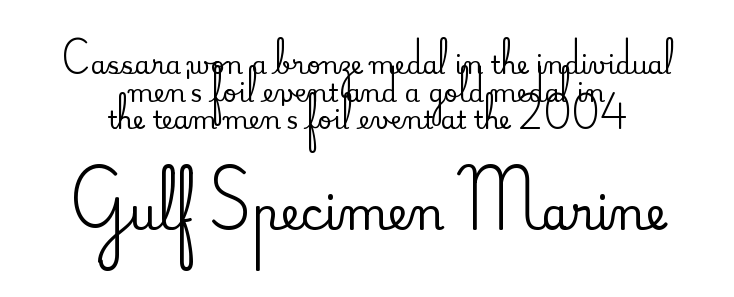
Honestly, the letter spacing is just normal — you wouldn't notice it. Rows of type sit shoulder to shoulder in the vertical direction. Typeset on center — no edge is straight. Quick note: underline off.
